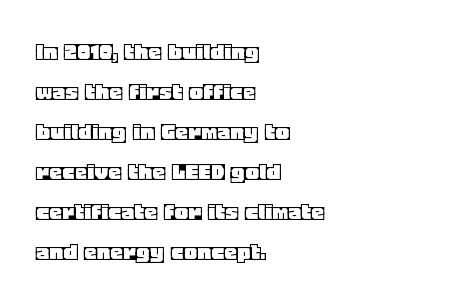
Descender tails drop into unmarked territory. Each word holds together tightly as a unit, with standard inter-letter gaps. Style check: upright. A student would call this left alignment; a typographer would say flush left, rag right. If you measured baseline to baseline, you'd find a middling distance.
